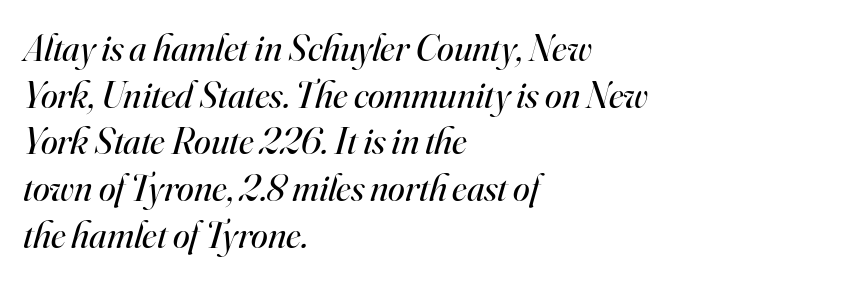
The image shows 38 px regular-weight serif type, italic (leaning right); set left-aligned, line spacing 1.23x, normal letter spacing, not underlined; high stroke contrast and a small x-height.
